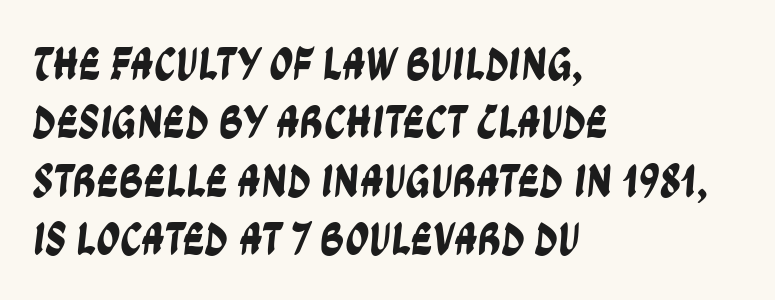
{"serif": "no", "width": "condensed", "stroke_contrast": "low", "x_height": "large", "monospaced": "no", "underline": "no", "align": "left", "line_spacing_ratio": 1.24, "letter_spacing": "normal", "letter_spacing_em": 0.0, "glyph_px": 47}
